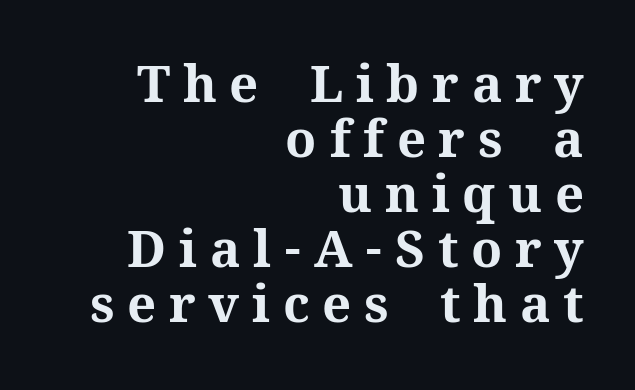
Horizontally, the lines are justified to the trailing edge only. Leading is clearly below the norm, producing a dense column. The typeface chosen for these lines features serifs. The glyphs are unaccompanied by any horizontal stroke below them. Proportional: the letters do not fall into vertical columns. Strokes here are thick enough to call this a true bold.
